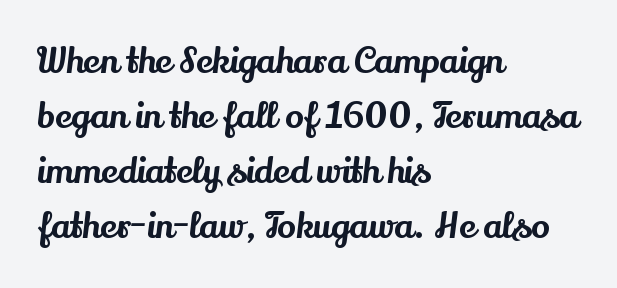
The image shows 35 px serif type; set left-aligned, normal line spacing (1.57x), normal letter spacing, not underlined; medium stroke contrast and a small x-height.
